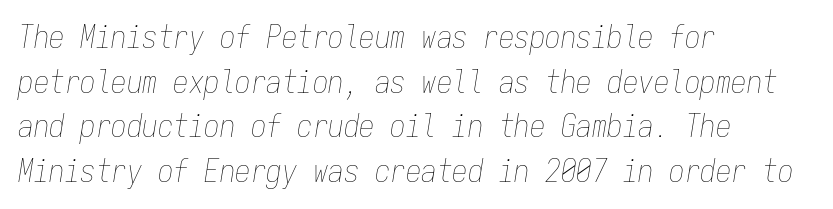
Q: Is the text bold? A: No.
Q: Is the text italic (slanted)? A: Yes, it leans right by about 9 degrees.
Q: Is the text underlined? A: No.
Q: How is the paragraph aligned? A: Left-aligned.
Q: Is the spacing between letters normal or unusually wide? A: Normal.
Q: Is the spacing between lines tight, normal or loose? A: Normal.
Q: Width (condensed, normal, or wide)? A: Condensed.
Q: Stroke contrast? A: Low.
Q: x-height? A: Medium.
Q: Monospaced? A: Yes.
